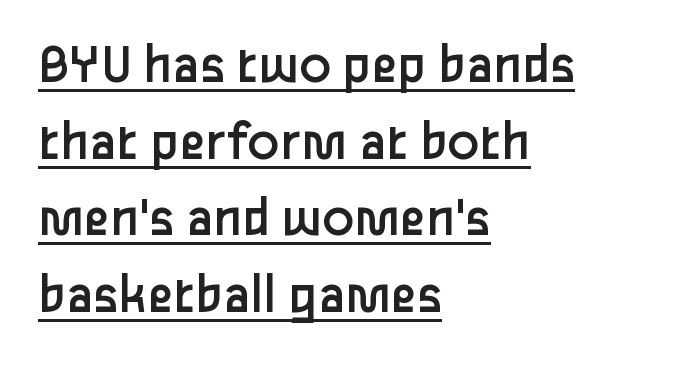
The image shows 58 px regular-weight sans-serif type, upright; set left-aligned, normal line spacing (1.32x), normal letter spacing, underlined; low stroke contrast and a medium x-height.
